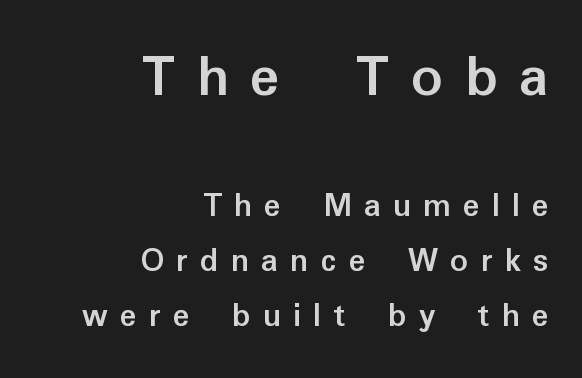
The image shows 62 px semibold sans-serif type, upright; set right-aligned, normal line spacing (1.58x), unusually wide letter spacing (+0.35 em), not underlined; the first (top) block is 1.77x larger; low stroke contrast and a medium x-height.
